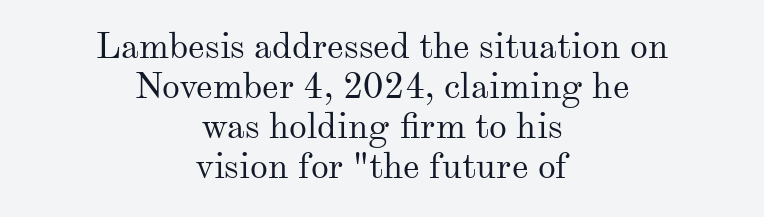
Short note: letters normally spaced. The weight would be labelled regular, book, light, or lighter still. The space between consecutive lines is stingy. The whitespace from short lines is split evenly between both sides. Character widths vary here, with narrow letters taking less room than wide ones. Serifs: yes, visible at the terminals of the letterforms.
